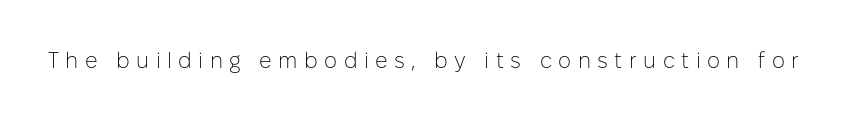
A bare baseline throughout the passage. The font is comparable to plain body text, perhaps lighter. These lines were composed using upright roman letters. The face used here is rendered with a markedly widened letterfit.
